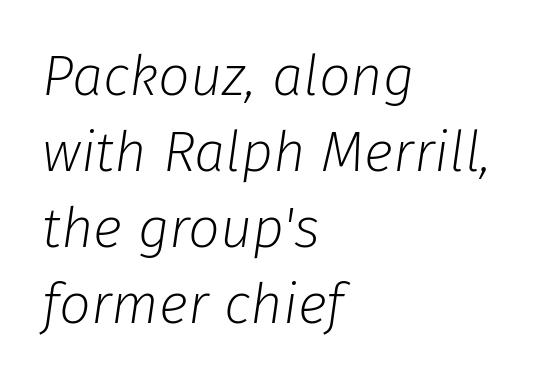
The image shows 56 px light type, italic (leaning right); set left-aligned, normal line spacing (1.36x), normal letter spacing, not underlined; low stroke contrast and a medium x-height.
